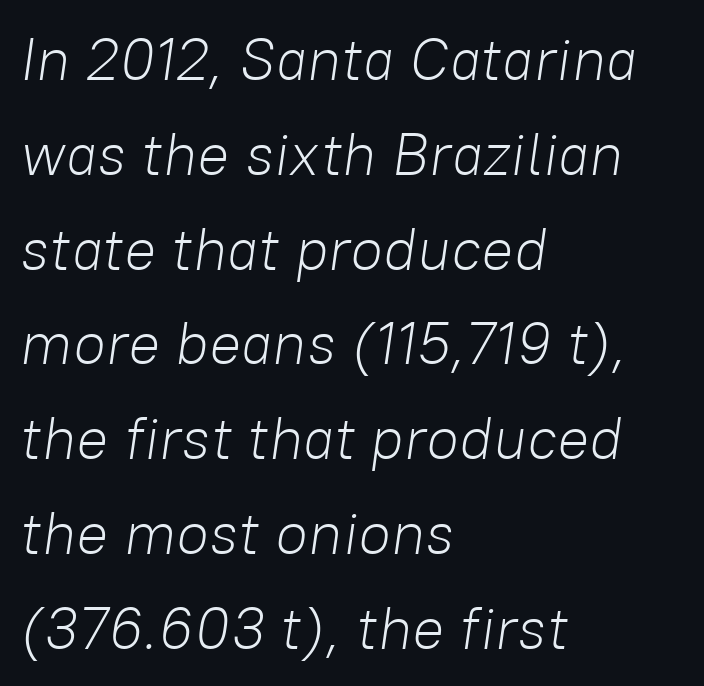
The passage shown is typed in a proportional face where columns would drift. Anything drawn beneath the words? Only blank space. Style check: oblique. On a weight scale, this lands at 450 or below. Reading down the block, your eye returns to a fixed left position each line.
